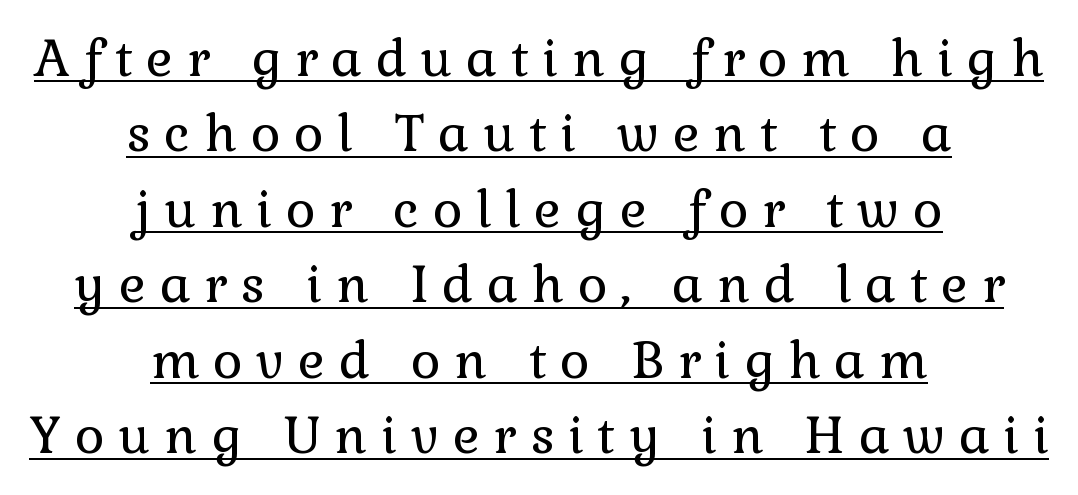
Q: Is the text bold? A: No.
Q: Is the text italic (slanted)? A: No, it is upright.
Q: Is the typeface a serif or a sans-serif typeface? A: Serif.
Q: Is the text underlined? A: Yes.
Q: How is the paragraph aligned? A: Centered.
Q: Is the spacing between letters normal or unusually wide? A: Unusually wide.
Q: Is the spacing between lines tight, normal or loose? A: Normal.
Q: Width (condensed, normal, or wide)? A: Normal.
Q: Stroke contrast? A: Low.
Q: x-height? A: Medium.
Q: Monospaced? A: No.
